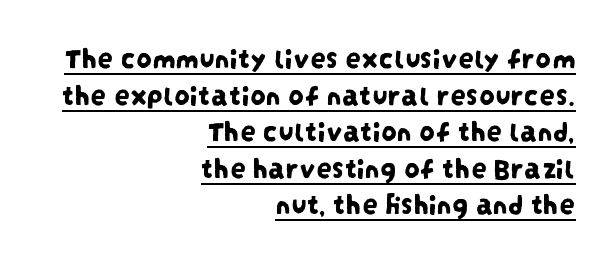
The image shows 31 px condensed sans-serif type; set right-aligned, line spacing 1.18x, normal letter spacing, underlined; low stroke contrast and a large x-height.
